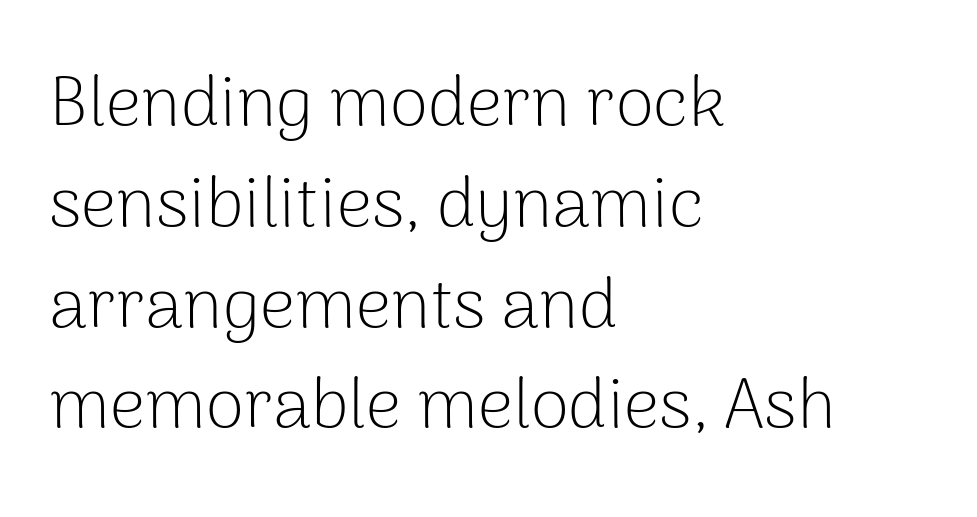
Here the designer chose a conventional face with non-uniform glyph widths. What stands out about the letter spacing? Nothing — it is the standard amount. Weight class: somewhere from thin through regular. Horizontal bands of white between lines are of average thickness. Nothing sits at the stroke ends, so this counts as sans-serif. The passage shown is not underscored anywhere.
